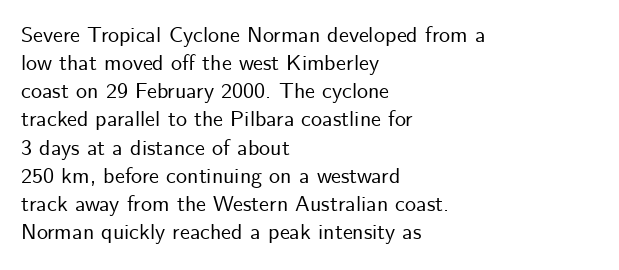
{"italic": "no", "underline": "no", "align": "left", "line_spacing": "normal", "line_spacing_ratio": 1.28, "letter_spacing": "normal", "letter_spacing_em": 0.0, "glyph_px": 22}
